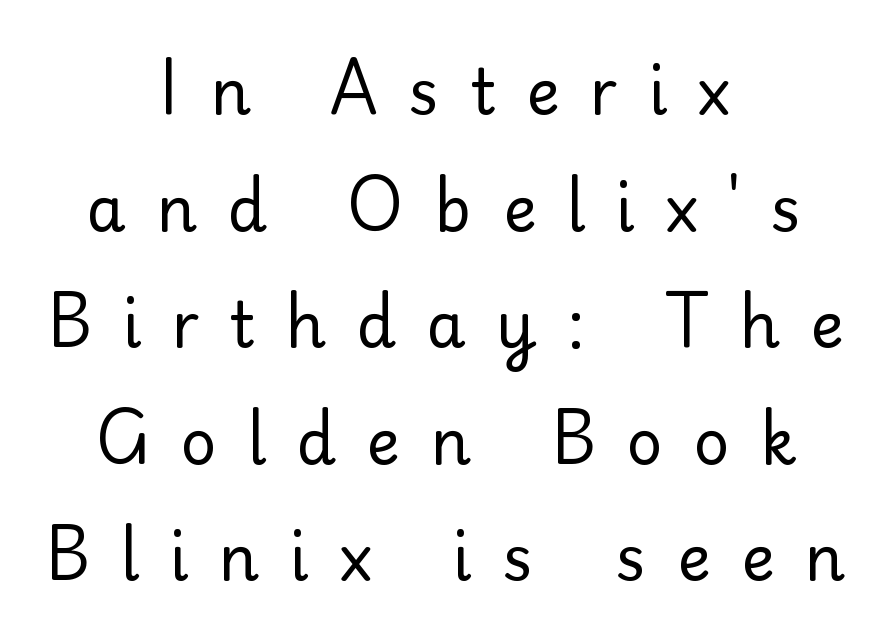
{"serif": "no", "italic": "no", "bold": "no", "weight": "regular", "width": "normal", "stroke_contrast": "low", "x_height": "small", "monospaced": "no", "underline": "no", "align": "center", "line_spacing_ratio": 1.85, "letter_spacing": "wide", "letter_spacing_em": 0.48, "glyph_px": 63}
